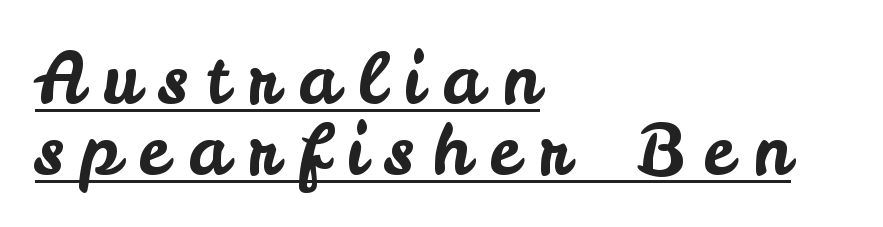
Interline gaps are noticeably narrow in this sample. The characters display no serif detailing; their extremities are plain. The passage shown is typed in a proportional face where columns would drift.
